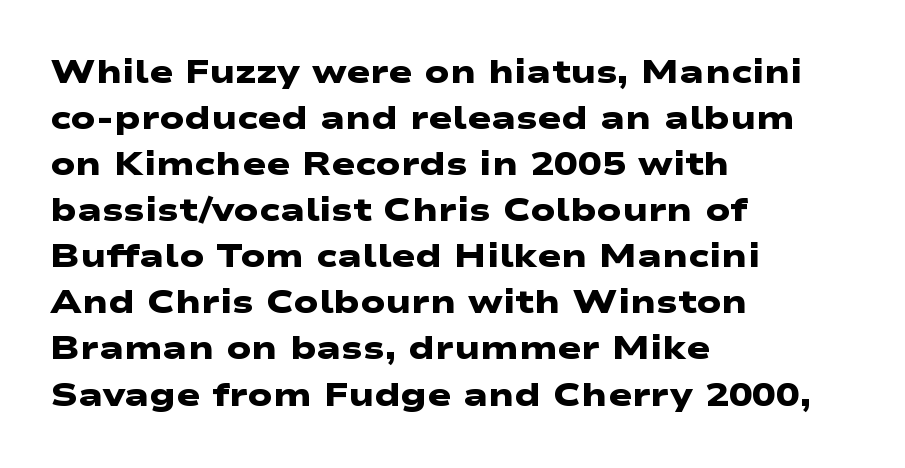
Q: Is the text bold? A: Yes.
Q: Is the typeface a serif or a sans-serif typeface? A: Sans-serif.
Q: Is the text underlined? A: No.
Q: How is the paragraph aligned? A: Left-aligned.
Q: Is the spacing between letters normal or unusually wide? A: Normal.
Q: Is the spacing between lines tight, normal or loose? A: Normal.
Q: Width (condensed, normal, or wide)? A: Wide.
Q: Stroke contrast? A: Low.
Q: x-height? A: Medium.
Q: Monospaced? A: No.
